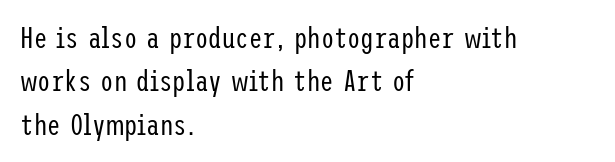
No italicization has been applied; the sample stays upright. The horizontal fit of the characters is conventional and even. Leading: standard. Nobody drew a line under any word here.
